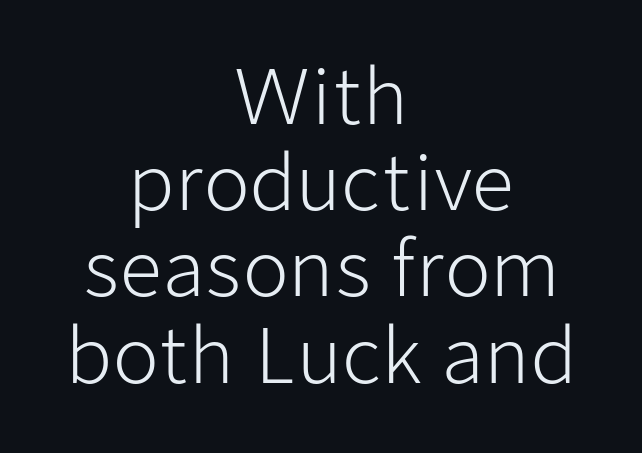
The image shows 75 px light sans-serif type, upright; set centered, tight line spacing (1.15x), normal letter spacing, not underlined; low stroke contrast and a medium x-height.
